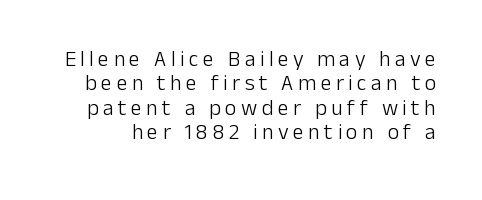
{"italic": "no", "bold": "no", "underline": "no", "line_spacing": "tight", "line_spacing_ratio": 1.11, "letter_spacing": "wide", "letter_spacing_em": 0.2, "glyph_px": 22}
